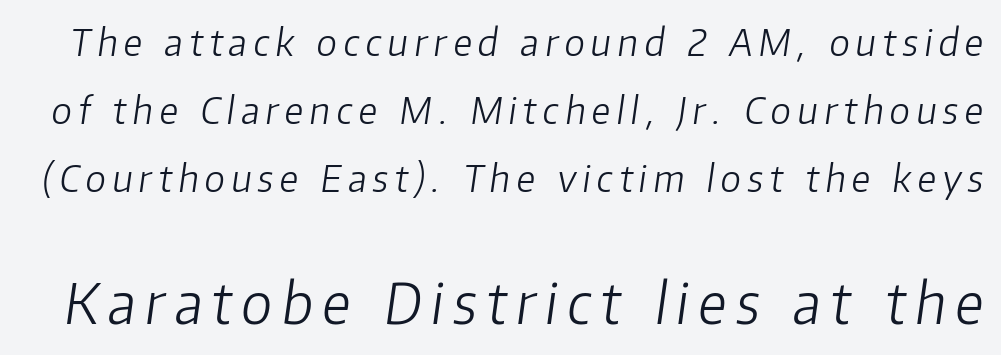
The image shows 56 px light type, italic (leaning right); set line spacing 1.84x, not underlined; the second (bottom) block is 1.51x larger; low stroke contrast and a medium x-height.
